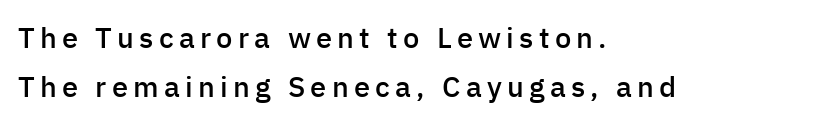
The image shows 29 px semibold sans-serif type, upright; set left-aligned, normal line spacing (1.7x), not underlined; low stroke contrast and a medium x-height.
